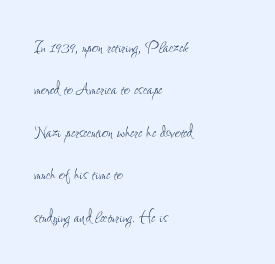
Each stroke keeps to a modest, everyday thickness or less. Rule under the text: the space is simply empty. There is no visible air inserted between adjacent glyphs. Horizontal alignment here is leftward, the default for most running prose.
